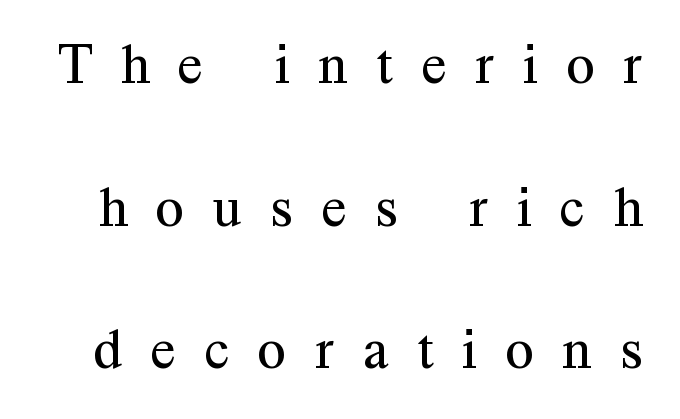
{"serif": "yes", "italic": "no", "bold": "no", "weight": "regular", "width": "normal", "stroke_contrast": "medium", "x_height": "medium", "monospaced": "no", "underline": "no", "line_spacing": "loose", "line_spacing_ratio": 2.46, "letter_spacing": "wide", "letter_spacing_em": 0.49, "glyph_px": 58}
